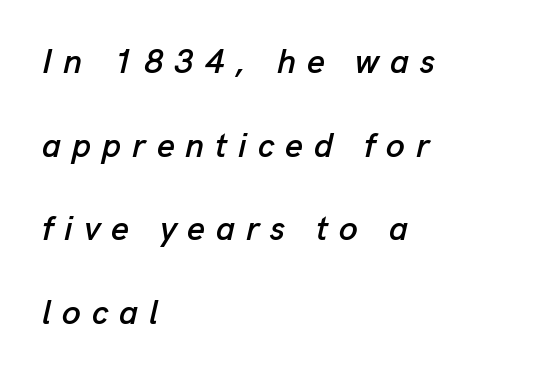
Note the varied advance widths — an 'i' is clearly narrower than an 'm'. Slant detected: the letters are inclined. Whoever set this chose breathing room over compactness in the vertical rhythm. Honestly, the letter spacing is so wide it's the main thing you notice. Horizontal alignment here is leftward, the default for most running prose.
